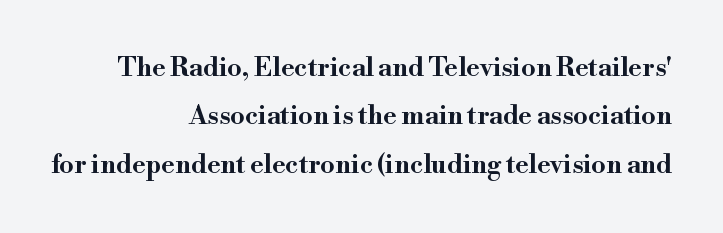
{"italic": "no", "underline": "no", "align": "right", "line_spacing_ratio": 1.86, "letter_spacing": "normal", "letter_spacing_em": 0.0, "glyph_px": 26}
